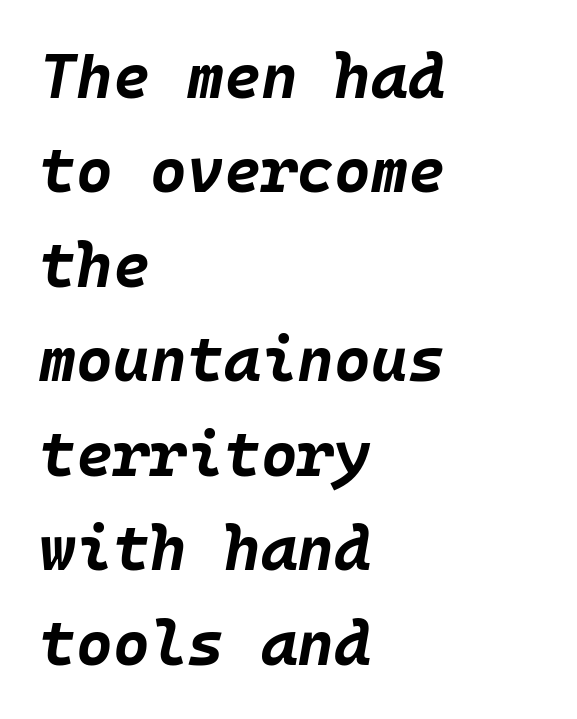
Q: Is the text bold? A: Yes.
Q: Is the text italic (slanted)? A: Yes, it leans right by about 10 degrees.
Q: Is the text underlined? A: No.
Q: How is the paragraph aligned? A: Left-aligned.
Q: Is the spacing between letters normal or unusually wide? A: Normal.
Q: Is the spacing between lines tight, normal or loose? A: Normal.
Q: Width (condensed, normal, or wide)? A: Normal.
Q: Stroke contrast? A: Low.
Q: x-height? A: Large.
